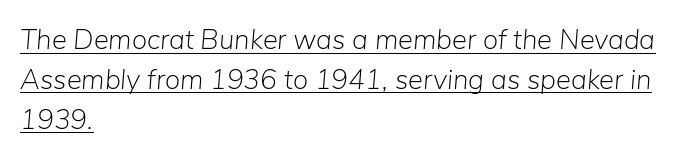
Q: Is the text bold? A: No.
Q: Is the text italic (slanted)? A: Yes, it leans right by about 5 degrees.
Q: Is the text underlined? A: Yes.
Q: How is the paragraph aligned? A: Left-aligned.
Q: Is the spacing between letters normal or unusually wide? A: Normal.
Q: Is the spacing between lines tight, normal or loose? A: Normal.
Q: Width (condensed, normal, or wide)? A: Normal.
Q: Stroke contrast? A: Low.
Q: x-height? A: Medium.
Q: Monospaced? A: No.
